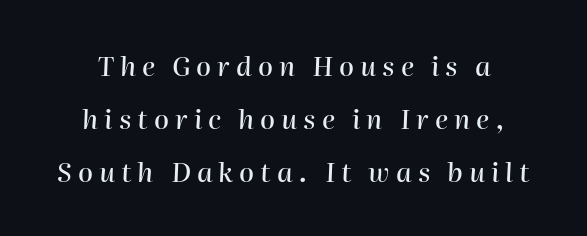
Q: Is the text italic (slanted)? A: Yes, it leans right by about 2 degrees.
Q: Is the text underlined? A: No.
Q: How is the paragraph aligned? A: Centered.
Q: Is the spacing between letters normal or unusually wide? A: Unusually wide.
Q: Is the spacing between lines tight, normal or loose? A: Loose.
